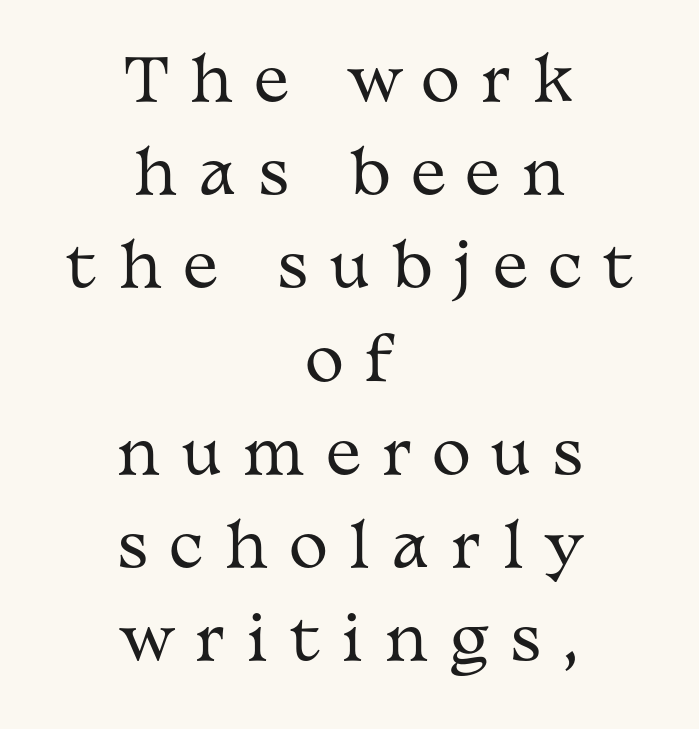
{"serif": "yes", "italic": "no", "bold": "no", "weight": "regular", "width": "wide", "stroke_contrast": "medium", "x_height": "medium", "monospaced": "no", "underline": "no", "align": "center", "line_spacing": "normal", "line_spacing_ratio": 1.58, "letter_spacing": "wide", "letter_spacing_em": 0.36, "glyph_px": 59}
